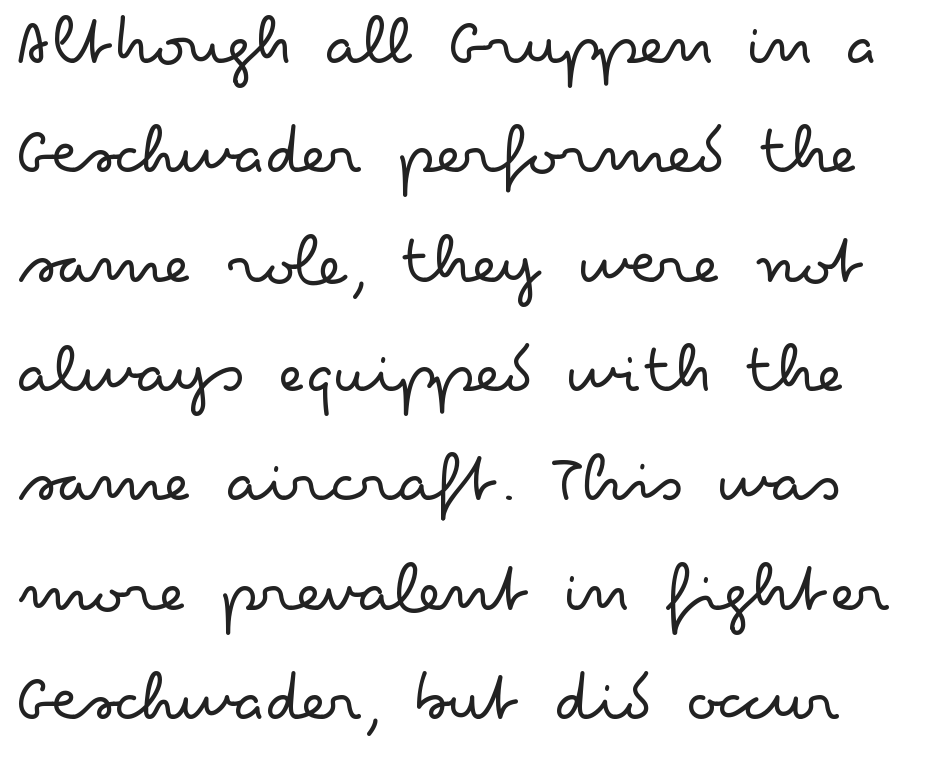
Q: Is the text bold? A: No.
Q: Is the text italic (slanted)? A: No, it is upright.
Q: Is the typeface a serif or a sans-serif typeface? A: Sans-serif.
Q: Is the text underlined? A: No.
Q: Is the spacing between letters normal or unusually wide? A: Normal.
Q: Is the spacing between lines tight, normal or loose? A: Normal.
Q: Width (condensed, normal, or wide)? A: Wide.
Q: Stroke contrast? A: Low.
Q: x-height? A: Small.
Q: Monospaced? A: No.
